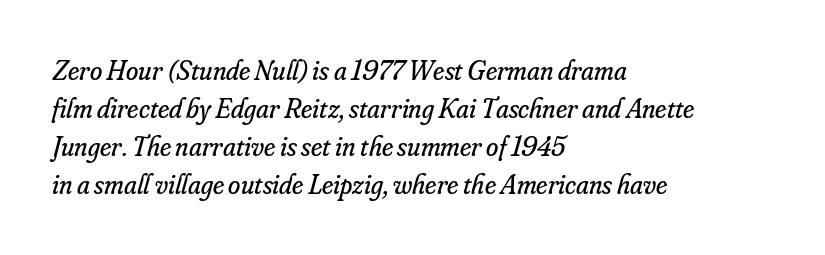
Q: Is the text bold? A: No.
Q: Is the text italic (slanted)? A: Yes, it leans right by about 16 degrees.
Q: Is the typeface a serif or a sans-serif typeface? A: Serif.
Q: Is the text underlined? A: No.
Q: How is the paragraph aligned? A: Left-aligned.
Q: Is the spacing between letters normal or unusually wide? A: Normal.
Q: Is the spacing between lines tight, normal or loose? A: Normal.
Q: Width (condensed, normal, or wide)? A: Normal.
Q: Stroke contrast? A: Low.
Q: x-height? A: Small.
Q: Monospaced? A: No.
